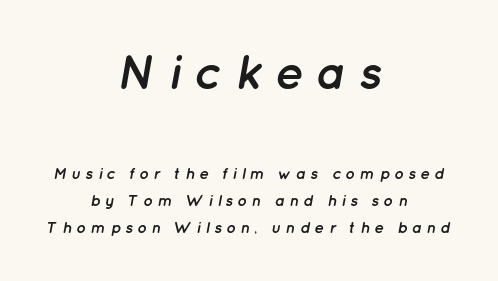
Its strokes are broad and dark, the hallmark of bold type. Which chunk is bigger? The first one — the top block dwarfs the bottom. The passage shown has open, widely tracked lettering throughout. Do the characters align in a grid? No, the font is proportional. Is the type slanted? Yes — the strokes lean at a clear angle. Check under the words: just untouched page.
